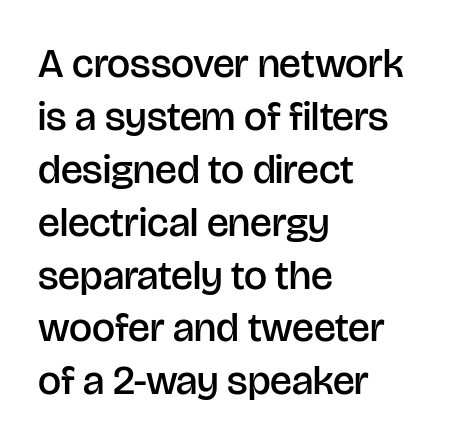
{"serif": "no", "italic": "no", "bold": "semi", "weight": "semibold", "width": "normal", "stroke_contrast": "low", "x_height": "large", "monospaced": "no", "underline": "no", "align": "left", "line_spacing": "normal", "line_spacing_ratio": 1.29, "letter_spacing": "normal", "letter_spacing_em": 0.0, "glyph_px": 41}
